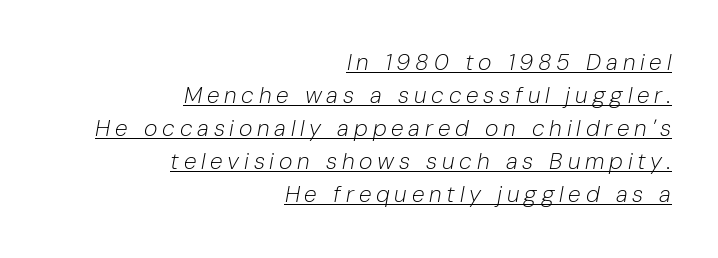
Layout note: lines flush right. The whole block is typeset with a tilt. Each new line begins a customary step beneath the previous one. The rendering inserts visible extra space after every character. Beneath each row of characters lies a ruled line. Heaviness? Minimal to ordinary, like unemphasized prose.
